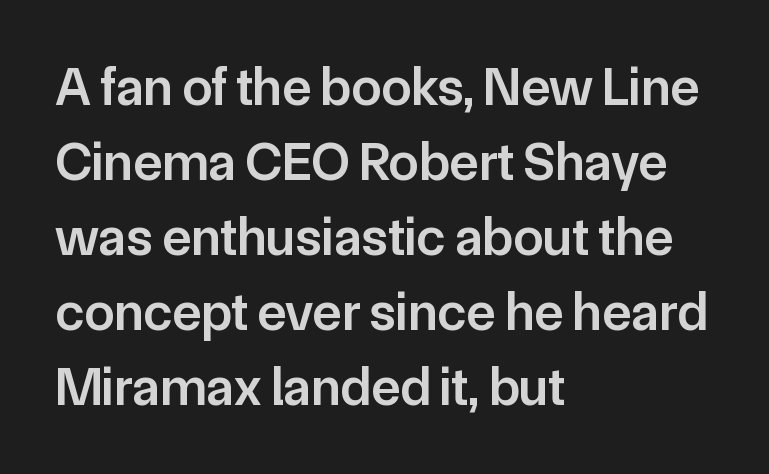
Q: Is the text bold? A: Semi-bold.
Q: Is the text italic (slanted)? A: No, it is upright.
Q: Is the typeface a serif or a sans-serif typeface? A: Sans-serif.
Q: Is the text underlined? A: No.
Q: How is the paragraph aligned? A: Left-aligned.
Q: Is the spacing between letters normal or unusually wide? A: Normal.
Q: Is the spacing between lines tight, normal or loose? A: Normal.
Q: Width (condensed, normal, or wide)? A: Normal.
Q: Stroke contrast? A: Low.
Q: x-height? A: Medium.
Q: Monospaced? A: No.
